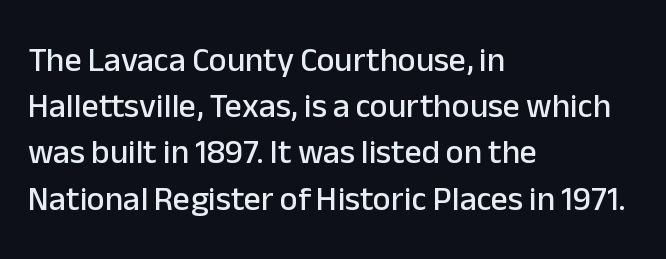
The lettering holds an erect, upright posture throughout. The space beneath each line is pristine and unruled. Regarding serifs, this sample does without them. These lines stack with their left ends in a neat column. The rendering uses natural spacing where letterforms have individual widths.
